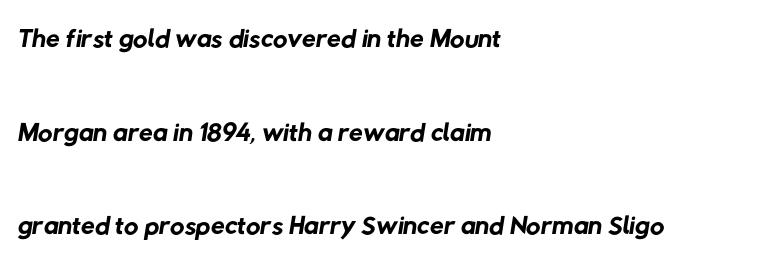
The image shows 40 px regular-weight sans-serif type; set left-aligned, loose line spacing (2.34x), normal letter spacing, not underlined; low stroke contrast and a medium x-height.
